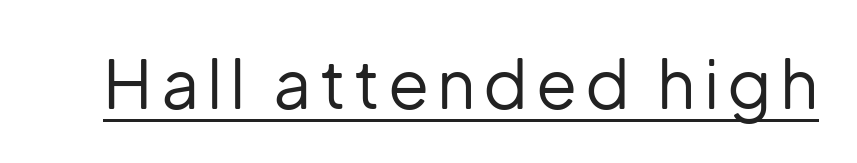
{"serif": "no", "italic": "no", "bold": "no", "weight": "regular", "width": "normal", "stroke_contrast": "low", "x_height": "medium", "monospaced": "no", "underline": "yes", "glyph_px": 67}
